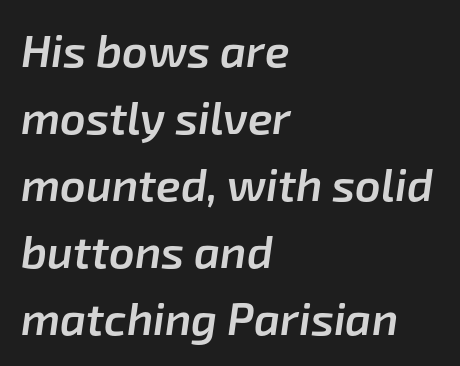
{"italic": "yes", "lean": "right", "slant_degrees": 8, "bold": "semi", "weight": "semibold", "width": "normal", "stroke_contrast": "low", "x_height": "medium", "monospaced": "no", "underline": "no", "align": "left", "line_spacing": "normal", "line_spacing_ratio": 1.49, "letter_spacing": "normal", "letter_spacing_em": 0.0, "glyph_px": 45}
